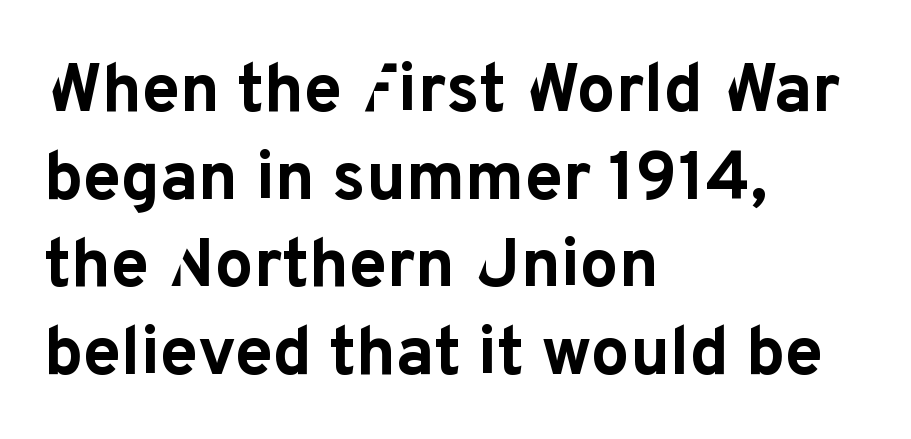
The rendering uses natural spacing where letterforms have individual widths. Observe the absence of serifs on each vertical stroke in this sample. Observe the ordinary spacing: letters are neighbours, not strangers. Clear beneath every line of the passage.
